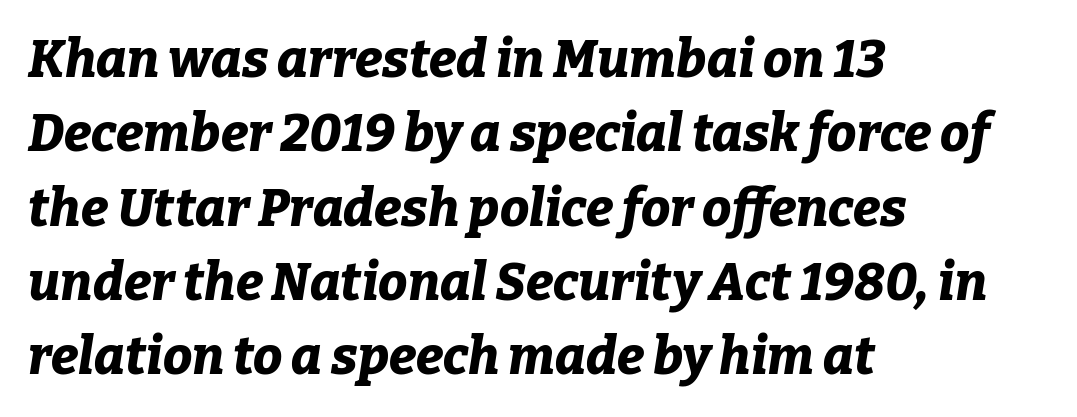
Q: Is the text bold? A: Yes.
Q: Is the text italic (slanted)? A: Yes, it leans right by about 9 degrees.
Q: Is the text underlined? A: No.
Q: How is the paragraph aligned? A: Left-aligned.
Q: Is the spacing between letters normal or unusually wide? A: Normal.
Q: Is the spacing between lines tight, normal or loose? A: Normal.
Q: Width (condensed, normal, or wide)? A: Normal.
Q: Stroke contrast? A: Low.
Q: x-height? A: Medium.
Q: Monospaced? A: No.
